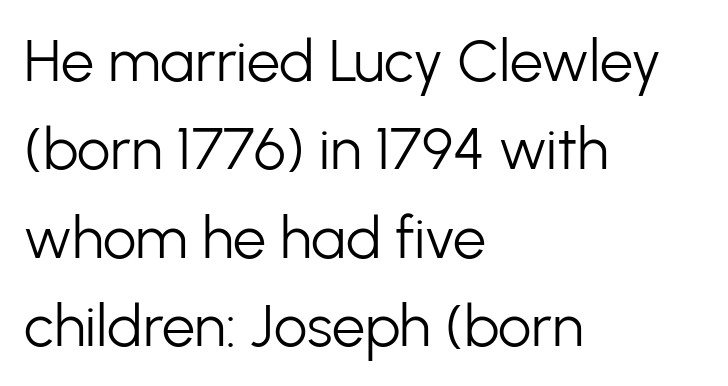
{"serif": "no", "italic": "no", "bold": "no", "weight": "light", "width": "normal", "stroke_contrast": "low", "x_height": "medium", "monospaced": "no", "underline": "no", "align": "left", "line_spacing": "normal", "line_spacing_ratio": 1.5, "letter_spacing": "normal", "letter_spacing_em": 0.0, "glyph_px": 59}
